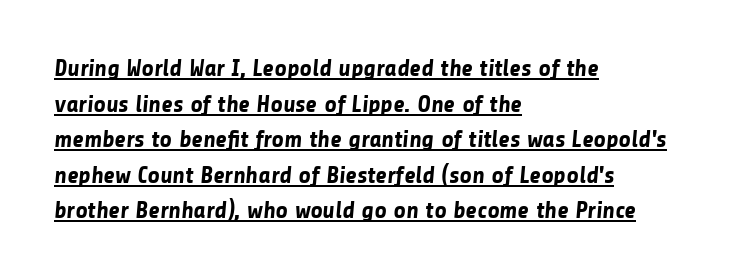
The image shows 24 px bold type; set left-aligned, normal line spacing (1.48x), normal letter spacing, underlined.
